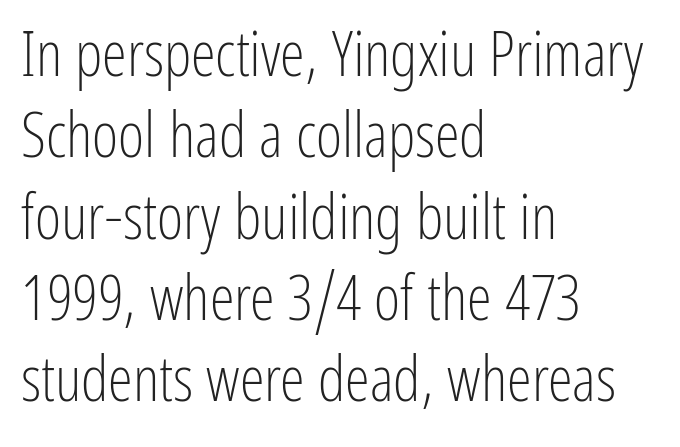
Does the lettering tilt? It doesn't — this is upright. Note the varied advance widths — an 'i' is clearly narrower than an 'm'. Visually the block forms a straight wall on the left and a jagged coastline on the right. How would I describe the line gaps? Plain and ordinary. Letter spacing: default. The designer went with a sans here, leaving each stem footless.
